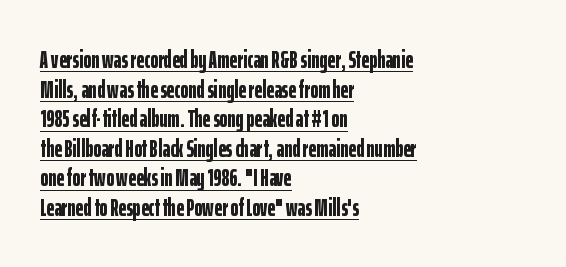
The passage shown is underscored from start to finish. There is no visible air inserted between adjacent glyphs. Heft: maximum for text — a bold. The type sits square on the baseline with zero lean. These lines are set flush left with a ragged right edge.
